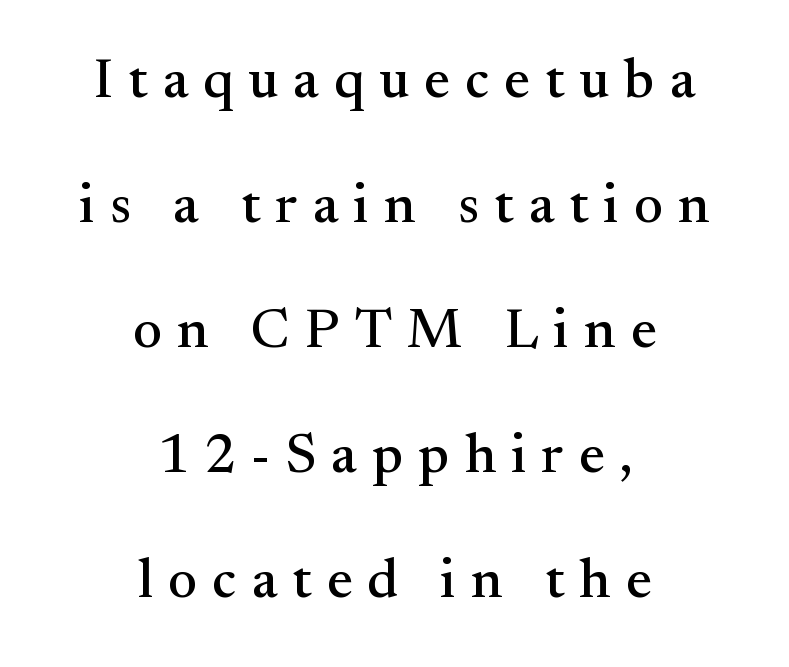
Q: Is the text italic (slanted)? A: No, it is upright.
Q: Is the typeface a serif or a sans-serif typeface? A: Serif.
Q: Is the text underlined? A: No.
Q: How is the paragraph aligned? A: Centered.
Q: Is the spacing between letters normal or unusually wide? A: Unusually wide.
Q: Is the spacing between lines tight, normal or loose? A: Loose.
Q: Width (condensed, normal, or wide)? A: Normal.
Q: Stroke contrast? A: Medium.
Q: x-height? A: Small.
Q: Monospaced? A: No.
